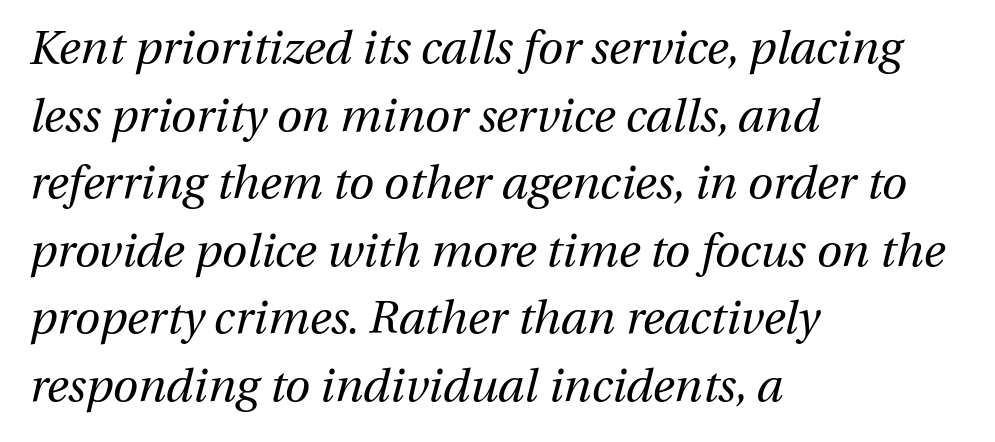
The image shows 46 px regular-weight type, italic (leaning right); set left-aligned, normal line spacing (1.47x), normal letter spacing, not underlined; medium stroke contrast and a medium x-height.
